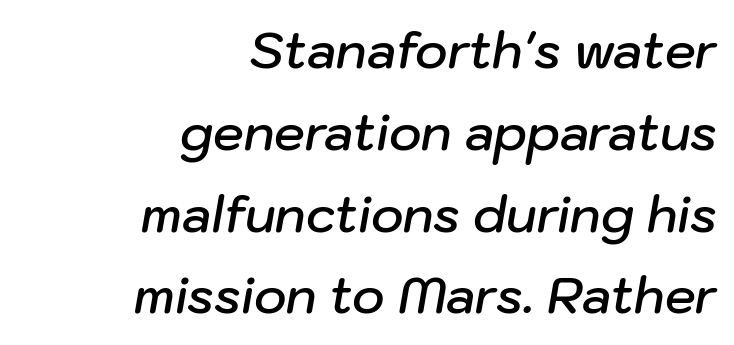
A fair bit of extra ink — the face is semibold, not bold. The face used here has a pronounced slope to its letters. Short and long lines alike share a common ending point at right. The rows are spaced the way most documents space them.
